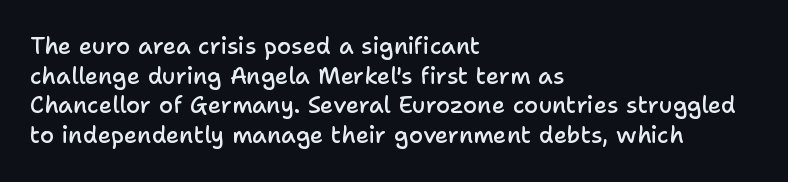
The image shows 23 px text type, upright; set left-aligned, normal line spacing (1.29x), normal letter spacing, not underlined.
